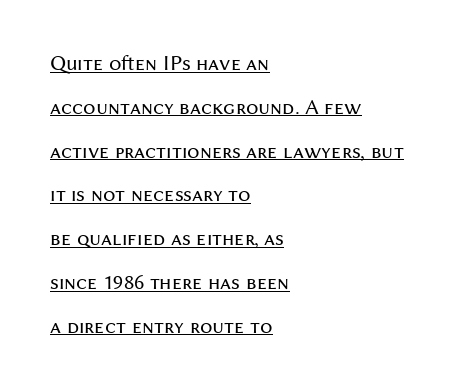
The image shows 22 px text type, upright; set left-aligned, loose line spacing (1.99x), normal letter spacing, underlined.
